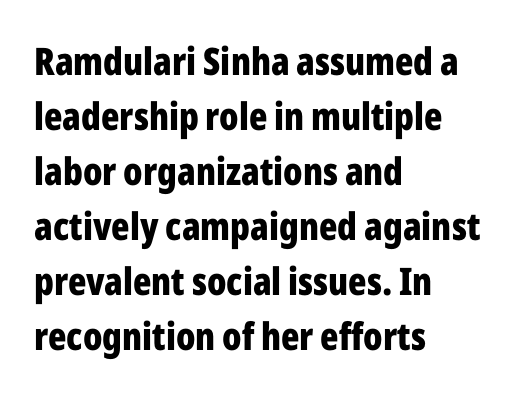
Q: Is the text bold? A: Yes.
Q: Is the text italic (slanted)? A: No, it is upright.
Q: Is the typeface a serif or a sans-serif typeface? A: Sans-serif.
Q: Is the text underlined? A: No.
Q: How is the paragraph aligned? A: Left-aligned.
Q: Is the spacing between letters normal or unusually wide? A: Normal.
Q: Is the spacing between lines tight, normal or loose? A: Normal.
Q: Width (condensed, normal, or wide)? A: Condensed.
Q: Stroke contrast? A: Low.
Q: x-height? A: Medium.
Q: Monospaced? A: No.
